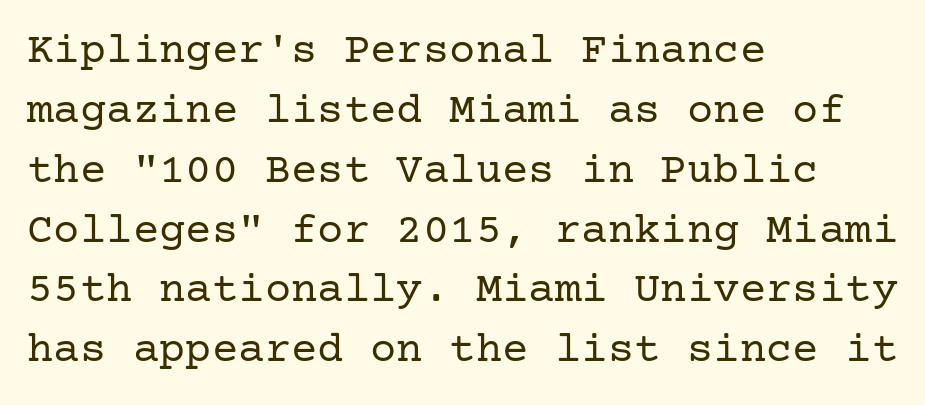
Q: Is the text bold? A: No.
Q: Is the text italic (slanted)? A: No, it is upright.
Q: Is the typeface a serif or a sans-serif typeface? A: Serif.
Q: Is the text underlined? A: No.
Q: How is the paragraph aligned? A: Left-aligned.
Q: Is the spacing between letters normal or unusually wide? A: Normal.
Q: Is the spacing between lines tight, normal or loose? A: Normal.
Q: Width (condensed, normal, or wide)? A: Normal.
Q: Stroke contrast? A: Low.
Q: x-height? A: Medium.
